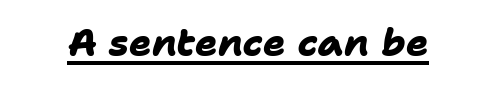
Q: Is the text bold? A: Yes.
Q: Is the typeface a serif or a sans-serif typeface? A: Sans-serif.
Q: Is the text underlined? A: Yes.
Q: Is the spacing between letters normal or unusually wide? A: Normal.
Q: Width (condensed, normal, or wide)? A: Normal.
Q: Stroke contrast? A: Low.
Q: x-height? A: Medium.
Q: Monospaced? A: No.
